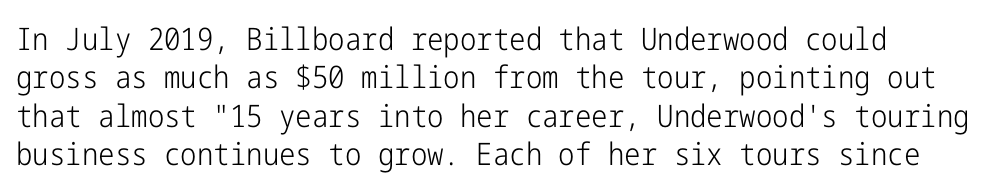
The image shows 31 px light, condensed sans-serif type, upright; set line spacing 1.24x, normal letter spacing, not underlined; low stroke contrast and a medium x-height.
